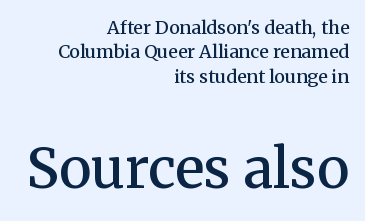
{"serif": "yes", "italic": "no", "bold": "semi", "weight": "semibold", "width": "normal", "stroke_contrast": "medium", "x_height": "medium", "monospaced": "no", "underline": "no", "align": "right", "line_spacing": "normal", "line_spacing_ratio": 1.36, "letter_spacing": "normal", "letter_spacing_em": 0.0, "larger_block": "second", "size_ratio": 3.06, "glyph_px": 55}
